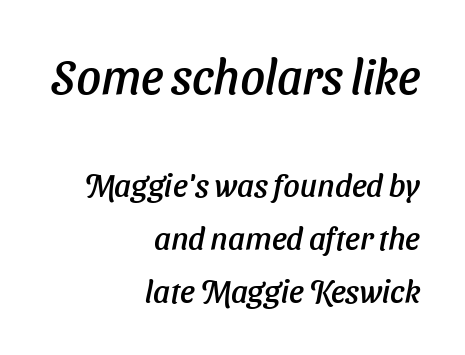
{"italic": "yes", "lean": "right", "slant_degrees": 11, "width": "normal", "stroke_contrast": "low", "x_height": "medium", "monospaced": "no", "underline": "no", "align": "right", "line_spacing": "normal", "line_spacing_ratio": 1.67, "letter_spacing": "normal", "letter_spacing_em": 0.0, "larger_block": "first", "size_ratio": 1.5, "glyph_px": 48}
